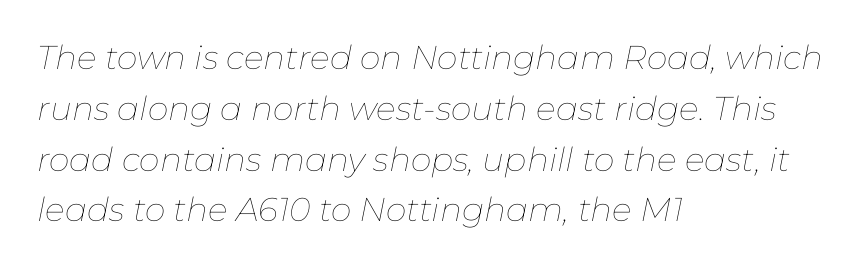
This rendering uses left alignment, leaving the right contour irregular. Descender tails drop into unmarked territory. Inter-character spacing is left at the font's built-in metrics. The strokes are not fattened; the text isn't bold.
